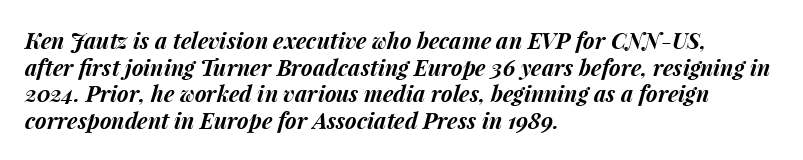
On the weight axis this lands at bold, roughly 700. Unmarked baselines from the first word to the last. The passage shown leans; its letterforms are oblique. Observe the ordinary spacing: letters are neighbours, not strangers.
